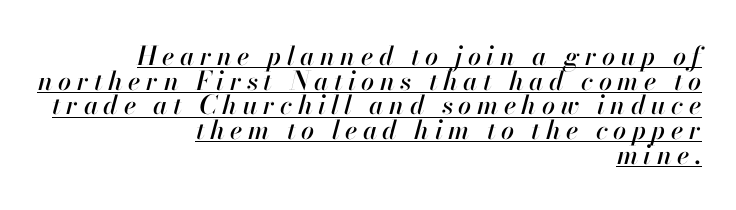
Q: Is the text italic (slanted)? A: Yes, it leans right by about 13 degrees.
Q: Is the text underlined? A: Yes.
Q: How is the paragraph aligned? A: Right-aligned.
Q: Is the spacing between letters normal or unusually wide? A: Unusually wide.
Q: Is the spacing between lines tight, normal or loose? A: Tight.
